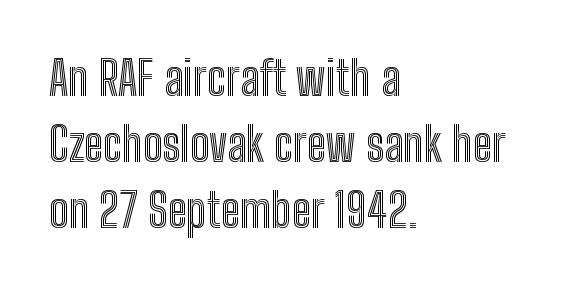
The letterforms sit shoulder to shoulder at normal distance. The line-height multiplier appears to be the usual default. Character widths vary here, with narrow letters taking less room than wide ones. Plain, unruled lines of type.
